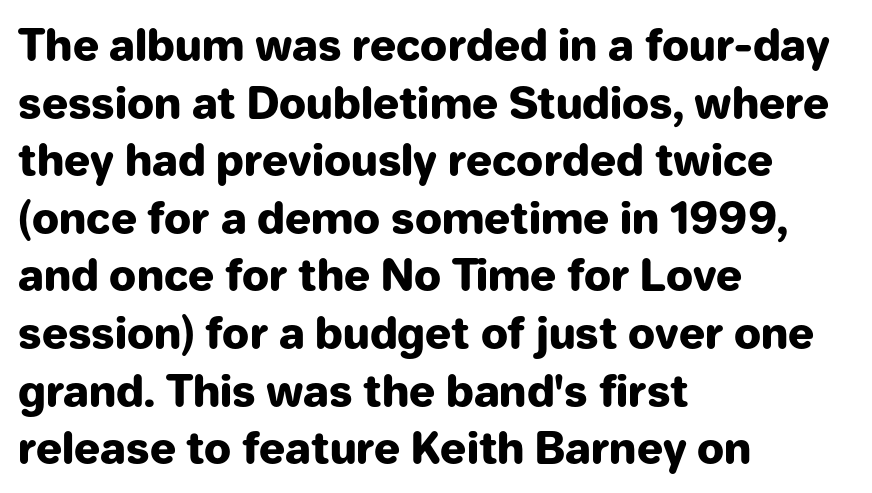
Look at the stroke-to-counter ratio: heavy, a bold. The lines sit at an ordinary, default distance from one another. Rendered with straight, roman letterforms. Standard letterfit; no display-style spreading of the glyphs. Descenders are the only things crossing below the line. The passage is arranged the way most books set body copy — flush left.
